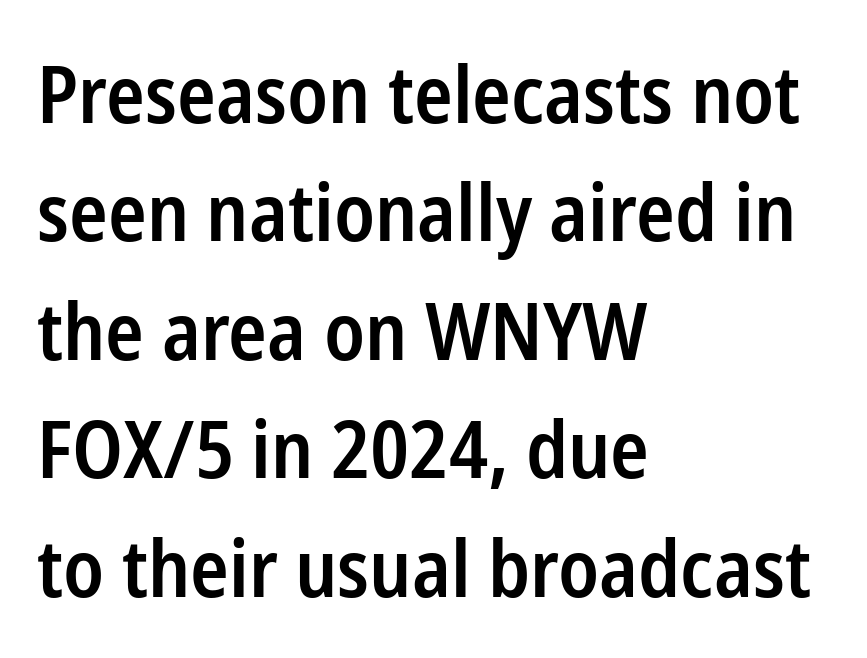
Q: Is the text bold? A: Semi-bold.
Q: Is the text italic (slanted)? A: No, it is upright.
Q: Is the typeface a serif or a sans-serif typeface? A: Sans-serif.
Q: Is the text underlined? A: No.
Q: How is the paragraph aligned? A: Left-aligned.
Q: Is the spacing between letters normal or unusually wide? A: Normal.
Q: Is the spacing between lines tight, normal or loose? A: Normal.
Q: Width (condensed, normal, or wide)? A: Condensed.
Q: Stroke contrast? A: Low.
Q: x-height? A: Medium.
Q: Monospaced? A: No.
